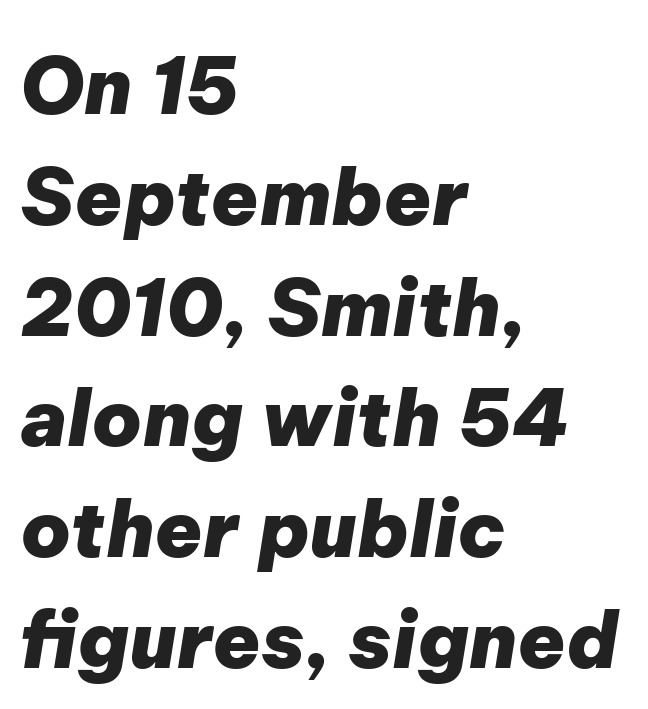
Q: Is the text bold? A: Yes.
Q: Is the text italic (slanted)? A: Yes, it leans right by about 9 degrees.
Q: Is the text underlined? A: No.
Q: How is the paragraph aligned? A: Left-aligned.
Q: Is the spacing between letters normal or unusually wide? A: Normal.
Q: Is the spacing between lines tight, normal or loose? A: Normal.
Q: Width (condensed, normal, or wide)? A: Normal.
Q: Stroke contrast? A: Low.
Q: x-height? A: Medium.
Q: Monospaced? A: No.
